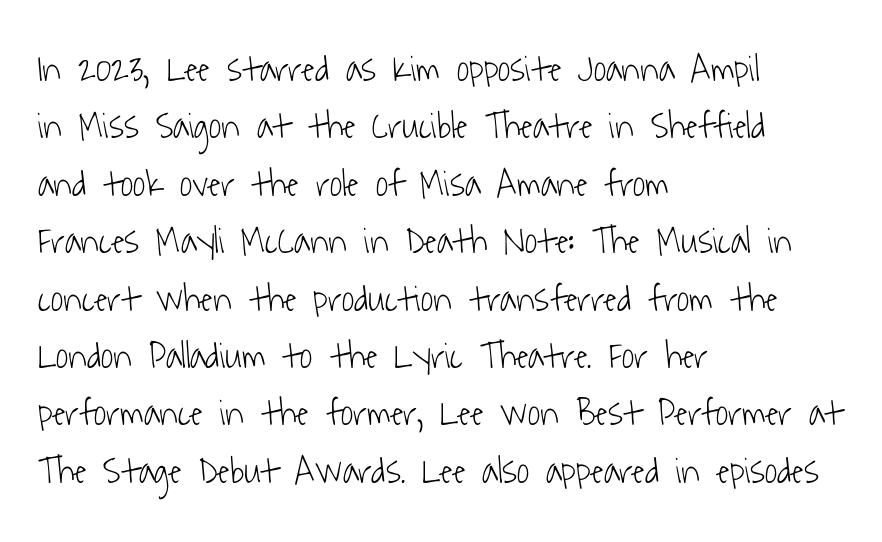
Q: Is the text bold? A: No.
Q: Is the typeface a serif or a sans-serif typeface? A: Sans-serif.
Q: Is the text underlined? A: No.
Q: How is the paragraph aligned? A: Left-aligned.
Q: Is the spacing between letters normal or unusually wide? A: Normal.
Q: Is the spacing between lines tight, normal or loose? A: Normal.
Q: Width (condensed, normal, or wide)? A: Condensed.
Q: Stroke contrast? A: Low.
Q: x-height? A: Medium.
Q: Monospaced? A: No.
